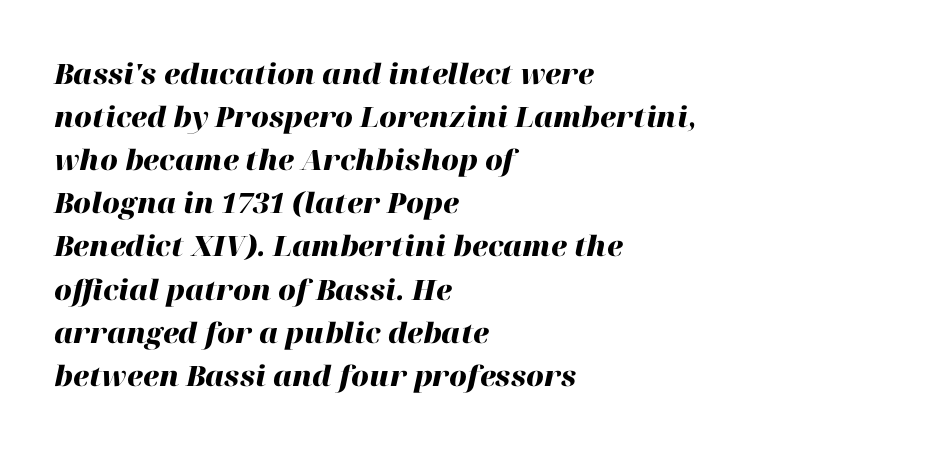
Spacing verdict: proportional, widths tailored to each character. Teacher's note: observe the even left margin — that is flush-left alignment. Vertically, the passage feels balanced, rows spaced as you'd expect. The line texture is even and compact thanks to regular tracking.
